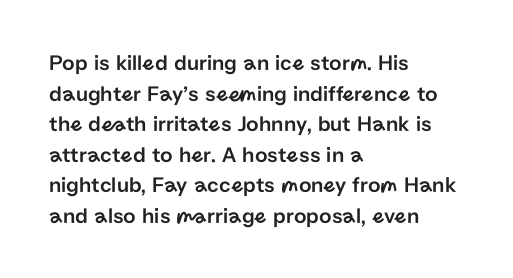
{"italic": "no", "underline": "no", "align": "left", "line_spacing": "normal", "line_spacing_ratio": 1.39, "letter_spacing": "normal", "letter_spacing_em": 0.0, "glyph_px": 22}
